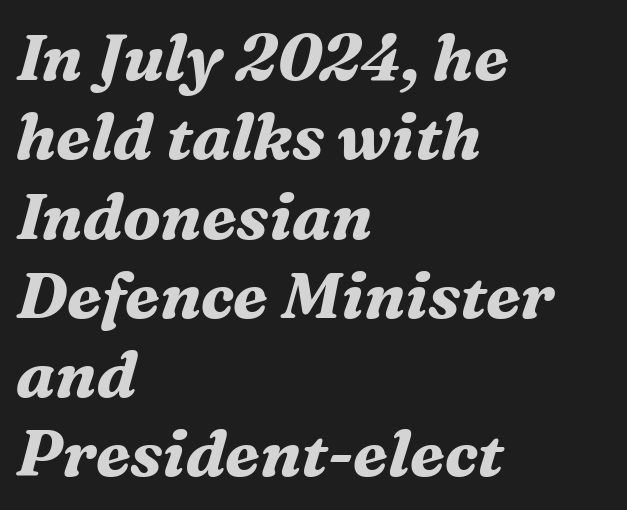
The image shows 65 px bold serif type, italic (leaning right); set left-aligned, line spacing 1.22x, normal letter spacing, not underlined; medium stroke contrast and a medium x-height.
